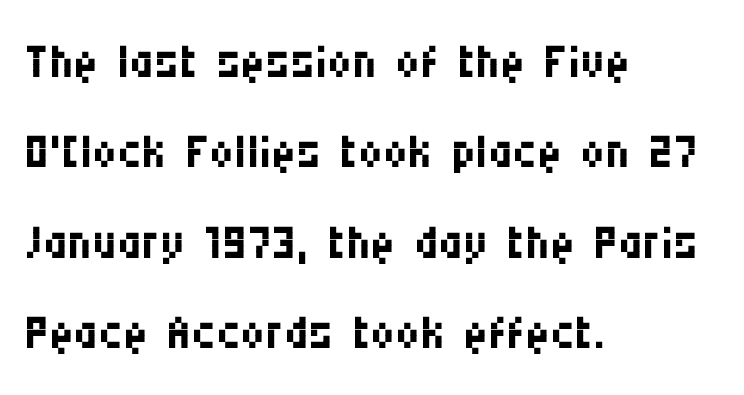
{"serif": "no", "italic": "no", "bold": "no", "weight": "regular", "width": "condensed", "stroke_contrast": "medium", "x_height": "large", "monospaced": "no", "underline": "no", "align": "left", "line_spacing": "normal", "line_spacing_ratio": 1.33, "letter_spacing": "normal", "letter_spacing_em": 0.0, "glyph_px": 68}
